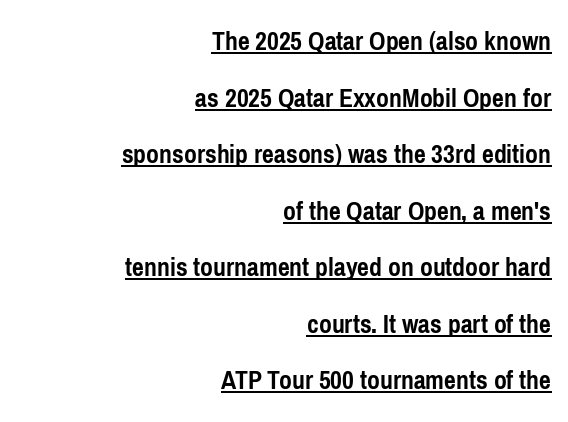
The image shows 28 px semibold, condensed sans-serif type, upright; set right-aligned, loose line spacing (2.02x), normal letter spacing, underlined; low stroke contrast and a medium x-height.
